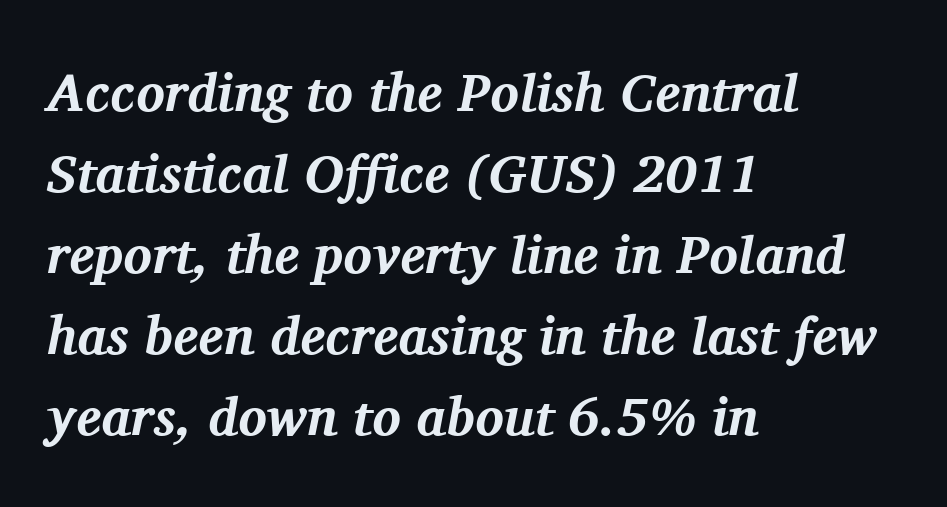
{"serif": "yes", "italic": "yes", "lean": "right", "slant_degrees": 11, "bold": "yes", "weight": "bold", "width": "normal", "stroke_contrast": "medium", "x_height": "medium", "monospaced": "no", "underline": "no", "align": "left", "line_spacing": "normal", "line_spacing_ratio": 1.53, "letter_spacing": "normal", "letter_spacing_em": 0.0, "glyph_px": 53}
